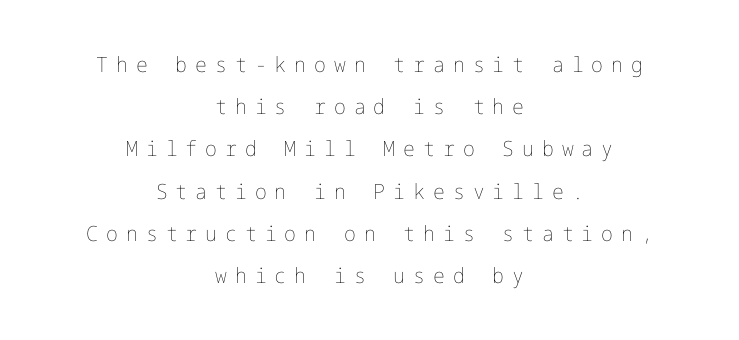
The rendering inserts visible extra space after every character. The paragraph has two soft edges and a firm central axis. Quick note: not italic, upright. Quick note: interline space is abundant.
